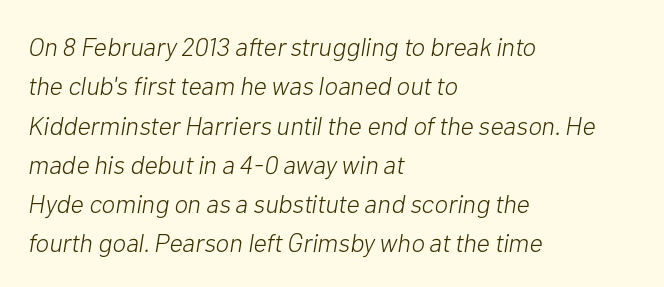
The image shows 26 px text type, italic (leaning right); set left-aligned, normal line spacing (1.51x), normal letter spacing, not underlined.
